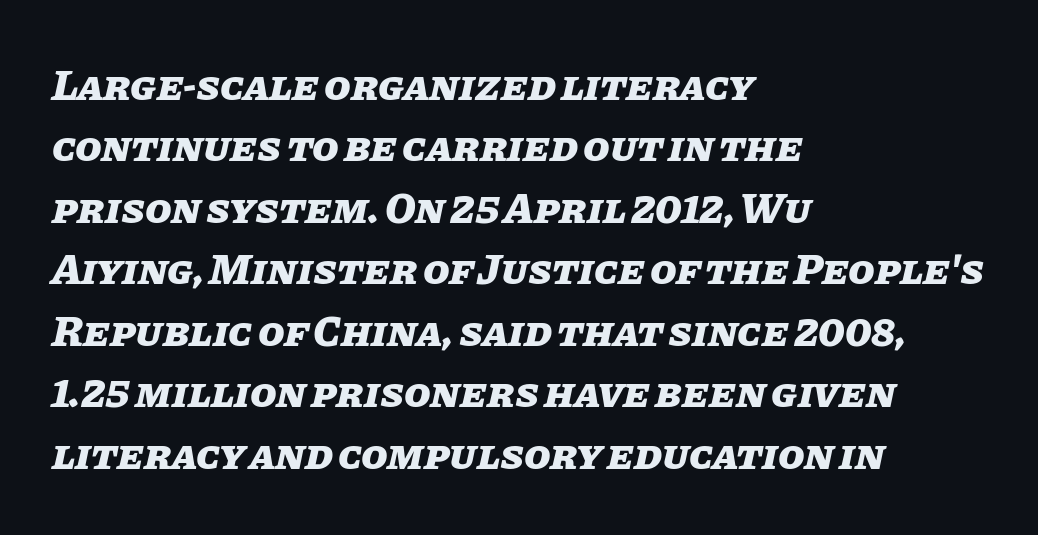
Line spacing here is normal. You can tell it's italic because the verticals aren't actually vertical. In terms of weight, the rendering is a true, heavy bold. One-word summary of the alignment: left. These lines keep a tight, regular rhythm from letter to letter. The foot of each line stays bare and open.
